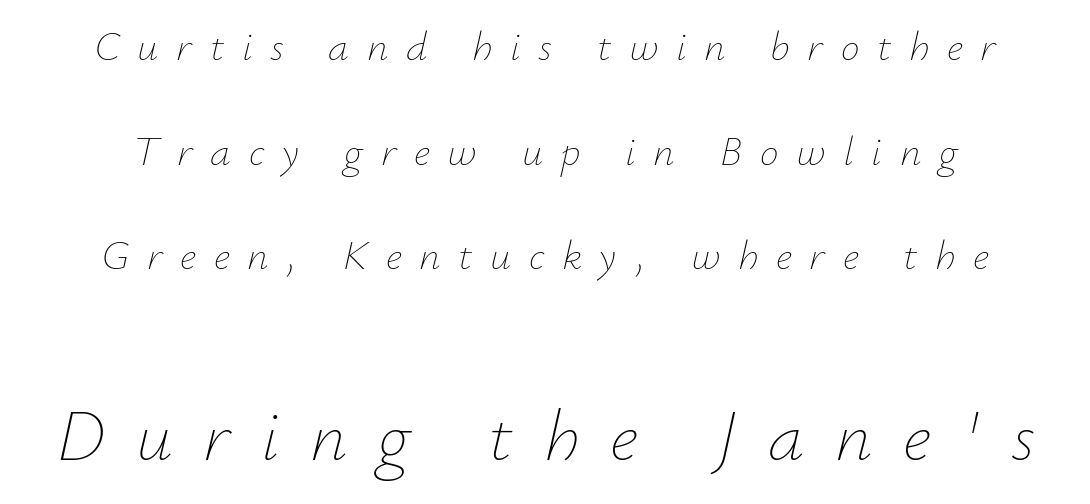
{"italic": "yes", "lean": "right", "slant_degrees": 12, "bold": "no", "weight": "thin", "width": "normal", "stroke_contrast": "low", "x_height": "small", "monospaced": "no", "underline": "no", "align": "center", "line_spacing": "loose", "line_spacing_ratio": 2.49, "letter_spacing": "wide", "letter_spacing_em": 0.42, "larger_block": "second", "size_ratio": 1.74, "glyph_px": 73}
